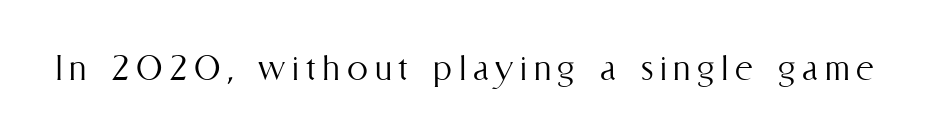
{"italic": "no", "bold": "no", "weight": "light", "width": "condensed", "stroke_contrast": "medium", "x_height": "medium", "monospaced": "no", "underline": "no", "glyph_px": 42}
